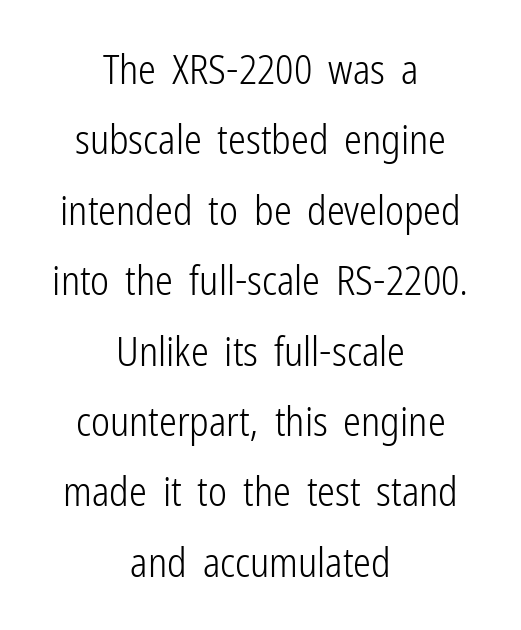
The image shows 40 px light, condensed sans-serif type, upright; set centered, line spacing 1.76x, normal letter spacing, not underlined; low stroke contrast and a medium x-height.
